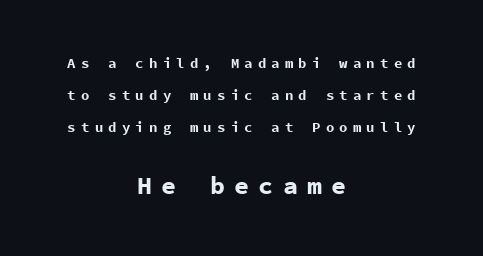
Q: Is the text bold? A: Yes.
Q: Is the text italic (slanted)? A: No, it is upright.
Q: Is the text underlined? A: No.
Q: How is the paragraph aligned? A: Centered.
Q: Is the spacing between letters normal or unusually wide? A: Unusually wide.
Q: Is the spacing between lines tight, normal or loose? A: Loose.
Q: Which block of text is set in a larger size, the first (top) or the second (bottom)? A: The second (bottom) one.
